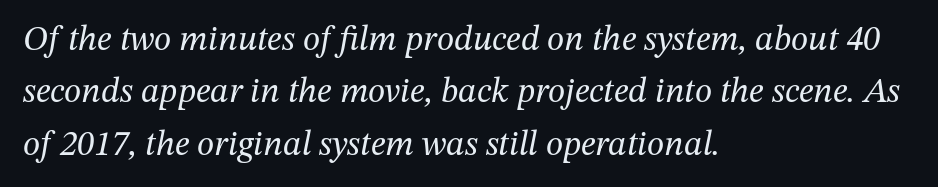
The rendering applies a slant to the glyphs. The face looks like a standard text weight, possibly lighter. Is the block centered? No — it sits flush against the left margin. Glance below the letters and you will spot only blank space. Does the type have serifs? Yes, each stem ends in a small foot. The face used here is rendered with its standard letterfit.
